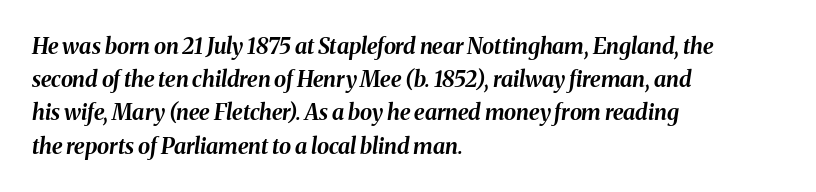
Q: Is the text bold? A: Yes.
Q: Is the text italic (slanted)? A: Yes, it leans right by about 8 degrees.
Q: Is the text underlined? A: No.
Q: How is the paragraph aligned? A: Left-aligned.
Q: Is the spacing between letters normal or unusually wide? A: Normal.
Q: Is the spacing between lines tight, normal or loose? A: Normal.
